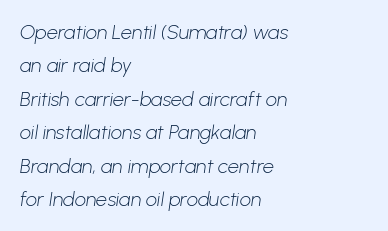
Summary of weight: not heavy and not bold. Spacing between characters is what you'd get straight out of the box. Left-aligned paragraph, ragged on the right. Unmarked baselines from the first word to the last. Vertical spacing — default.
